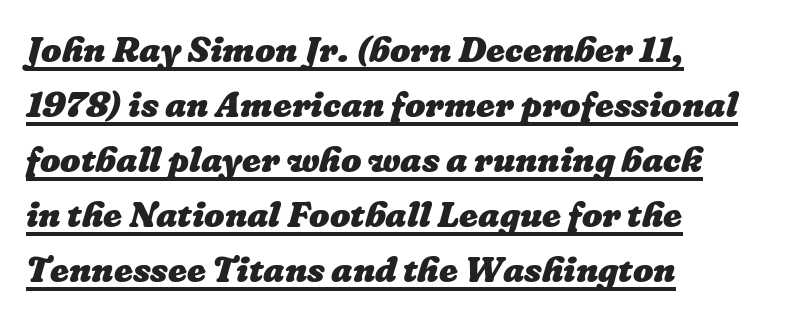
Varying glyph widths throughout — classic text-font behaviour. Whoever set this chose a conventional vertical rhythm. This rendering uses left alignment, leaving the right contour irregular. The typesetter has applied underlining to the passage shown.
